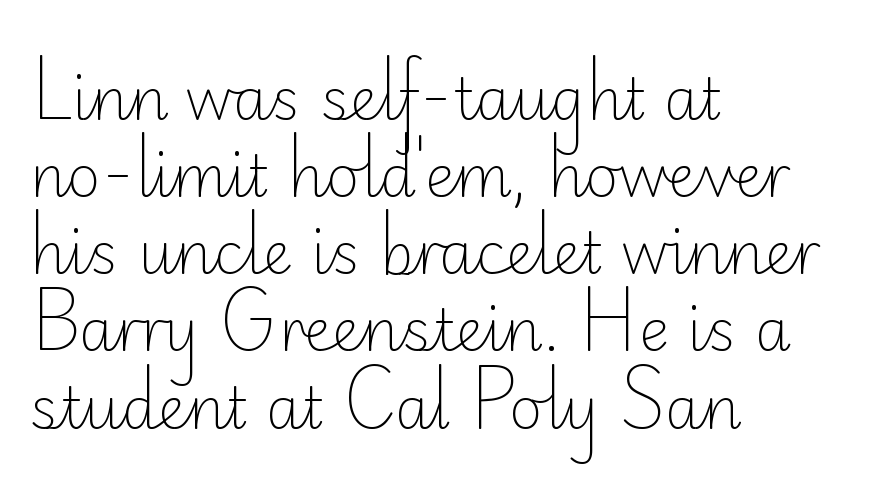
Spacing verdict: proportional, widths tailored to each character. Anything drawn beneath the words? Only blank space. One glance says typical: line gaps are just what's usual. The characters are drawn with everyday or finer stroke widths.
